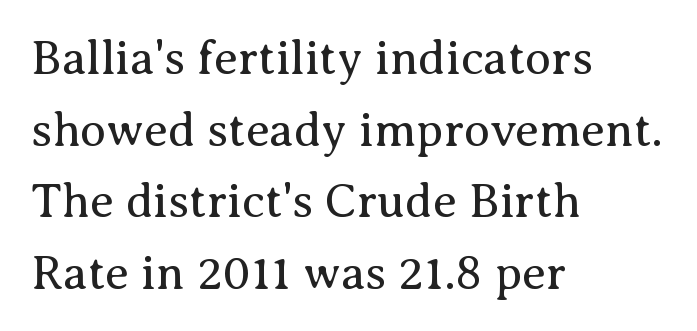
No word sits above an underline. The type is set solid horizontally, with unmodified tracking. The passage shown is typed in a proportional face where columns would drift. In CSS terms this would be text-align: left.
